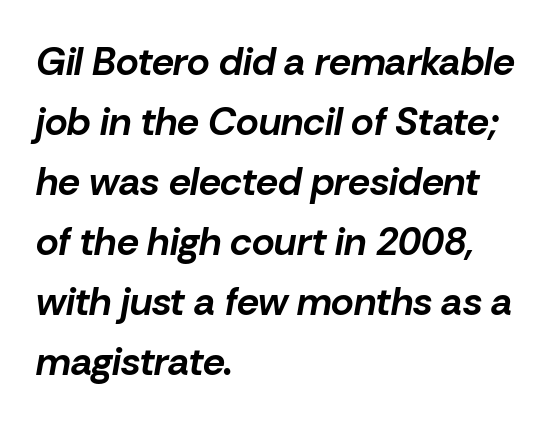
{"italic": "yes", "lean": "right", "slant_degrees": 10, "bold": "yes", "weight": "bold", "width": "normal", "stroke_contrast": "low", "x_height": "medium", "monospaced": "no", "underline": "no", "align": "left", "line_spacing": "normal", "line_spacing_ratio": 1.54, "letter_spacing": "normal", "letter_spacing_em": 0.0, "glyph_px": 39}
